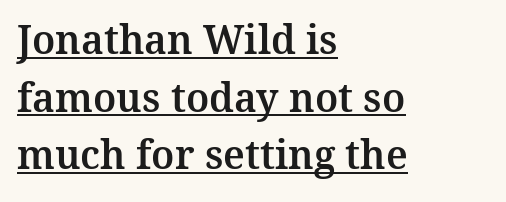
Students, observe the line beneath the letters — that is underlining. Each letter keeps its own natural width here, so spacing adapts to shape. The block of text has a typical density, with ordinary space between rows. The setting favours the left margin, as ordinary paragraphs usually do. Letter spacing: default. Notice how the stems are strictly vertical — no italics here.
